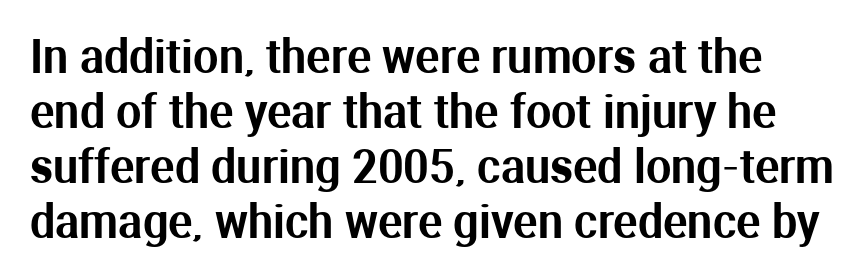
{"serif": "no", "italic": "no", "width": "normal", "stroke_contrast": "medium", "x_height": "medium", "monospaced": "no", "underline": "no", "line_spacing_ratio": 1.22, "letter_spacing": "normal", "letter_spacing_em": 0.0, "glyph_px": 45}
